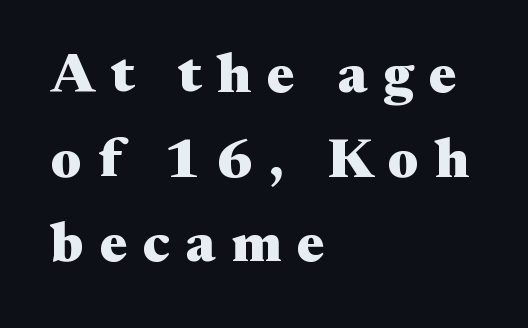
The image shows 55 px heavy, wide serif type, upright; set left-aligned, normal line spacing (1.54x), unusually wide letter spacing (+0.29 em), not underlined; medium stroke contrast and a medium x-height.
